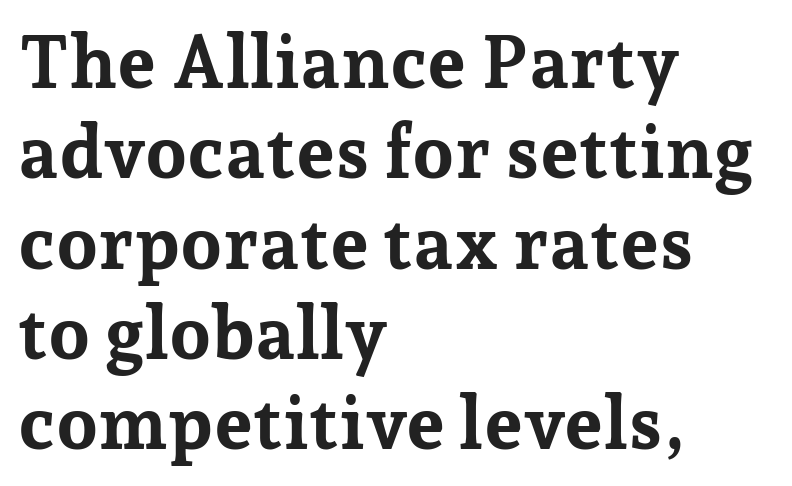
The image shows 74 px bold serif type, upright; set left-aligned, line spacing 1.22x, normal letter spacing, not underlined; low stroke contrast and a medium x-height.
